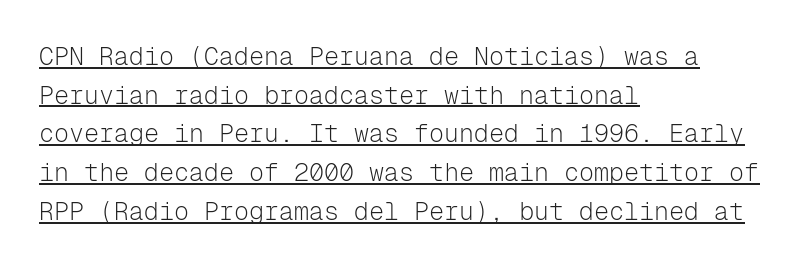
Every stem runs plumb, perpendicular to the baseline. The passage shown is not bold in any degree. Decoration check: the copy is underlined. Spacing between characters is what you'd get straight out of the box. Interline gaps are of average width in this sample.
